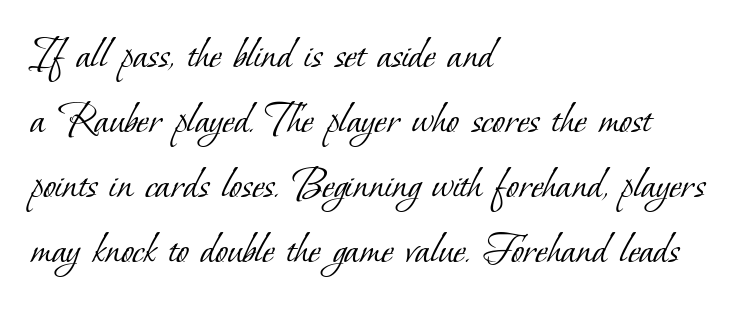
{"serif": "yes", "bold": "no", "weight": "light", "width": "normal", "stroke_contrast": "low", "x_height": "small", "monospaced": "no", "underline": "no", "align": "left", "line_spacing": "normal", "line_spacing_ratio": 1.41, "letter_spacing": "normal", "letter_spacing_em": 0.0, "glyph_px": 46}
